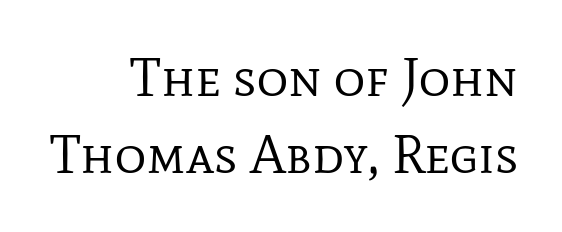
The image shows 54 px regular-weight serif type, upright; set right-aligned, normal line spacing (1.42x), normal letter spacing, not underlined; low stroke contrast and a medium x-height.
